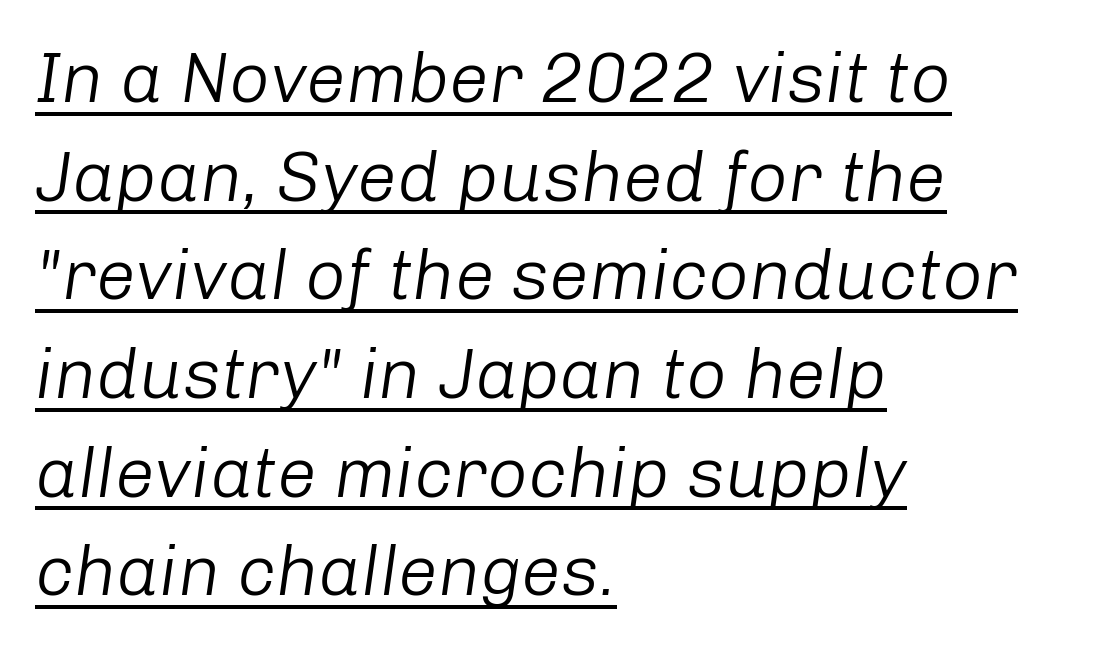
Q: Is the text bold? A: No.
Q: Is the text italic (slanted)? A: Yes, it leans right by about 8 degrees.
Q: Is the text underlined? A: Yes.
Q: How is the paragraph aligned? A: Left-aligned.
Q: Is the spacing between letters normal or unusually wide? A: Normal.
Q: Is the spacing between lines tight, normal or loose? A: Normal.
Q: Width (condensed, normal, or wide)? A: Normal.
Q: Stroke contrast? A: Low.
Q: x-height? A: Medium.
Q: Monospaced? A: No.
